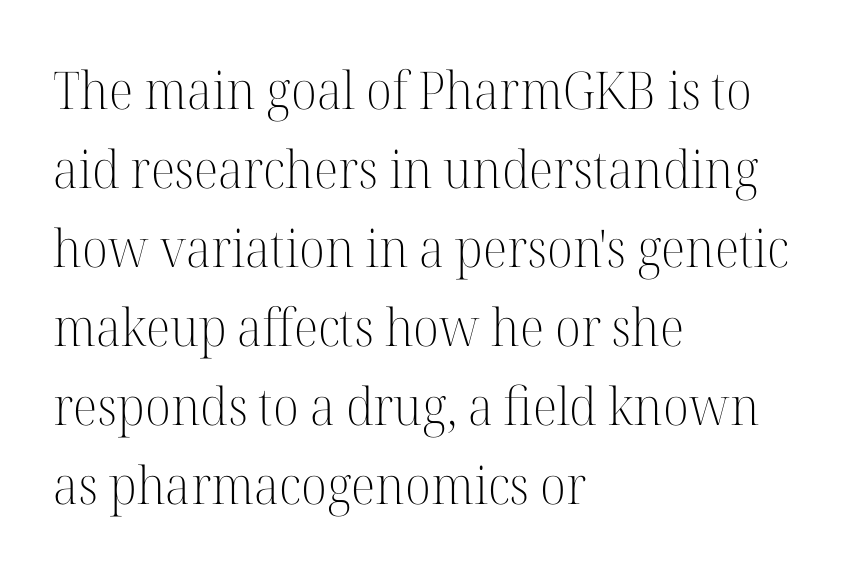
{"serif": "yes", "italic": "no", "bold": "no", "weight": "light", "width": "normal", "stroke_contrast": "high", "x_height": "medium", "monospaced": "no", "underline": "no", "align": "left", "line_spacing": "normal", "line_spacing_ratio": 1.52, "letter_spacing": "normal", "letter_spacing_em": 0.0, "glyph_px": 52}
